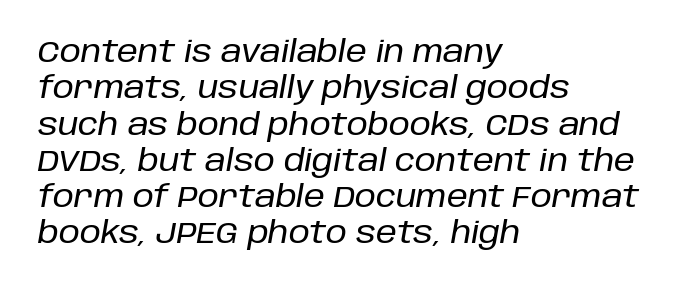
Observe the lean: these are italic letterforms. The gaps between neighbouring characters are ordinary and unremarkable. Proportional: the letters do not fall into vertical columns. Rule under the text: the space is simply empty.
